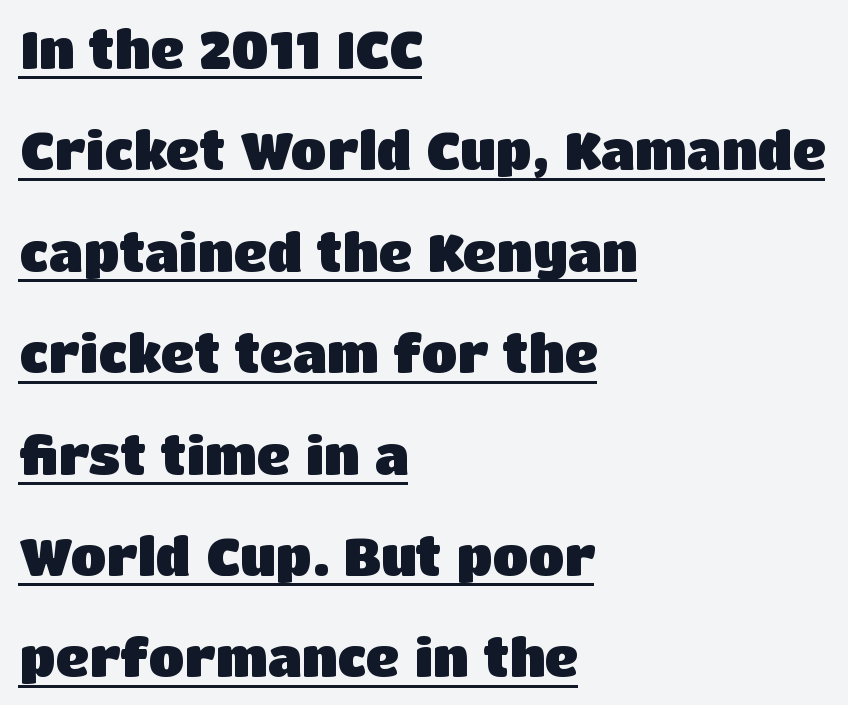
{"serif": "no", "italic": "no", "bold": "yes", "weight": "heavy", "width": "normal", "stroke_contrast": "low", "x_height": "large", "monospaced": "no", "underline": "yes", "align": "left", "line_spacing": "loose", "line_spacing_ratio": 1.95, "letter_spacing": "normal", "letter_spacing_em": 0.0, "glyph_px": 52}
